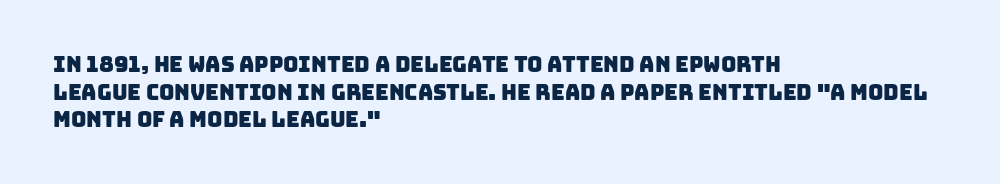
Q: Is the text underlined? A: No.
Q: How is the paragraph aligned? A: Left-aligned.
Q: Is the spacing between letters normal or unusually wide? A: Normal.
Q: Is the spacing between lines tight, normal or loose? A: Normal.
